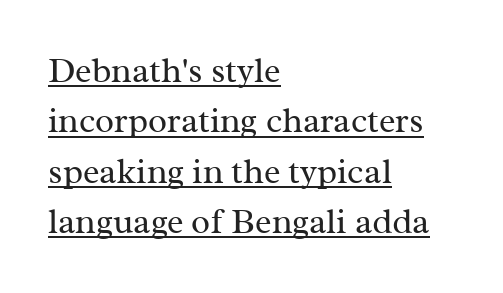
Q: Is the text bold? A: No.
Q: Is the text italic (slanted)? A: No, it is upright.
Q: Is the typeface a serif or a sans-serif typeface? A: Serif.
Q: Is the text underlined? A: Yes.
Q: How is the paragraph aligned? A: Left-aligned.
Q: Is the spacing between letters normal or unusually wide? A: Normal.
Q: Is the spacing between lines tight, normal or loose? A: Normal.
Q: Width (condensed, normal, or wide)? A: Normal.
Q: Stroke contrast? A: Medium.
Q: x-height? A: Medium.
Q: Monospaced? A: No.
